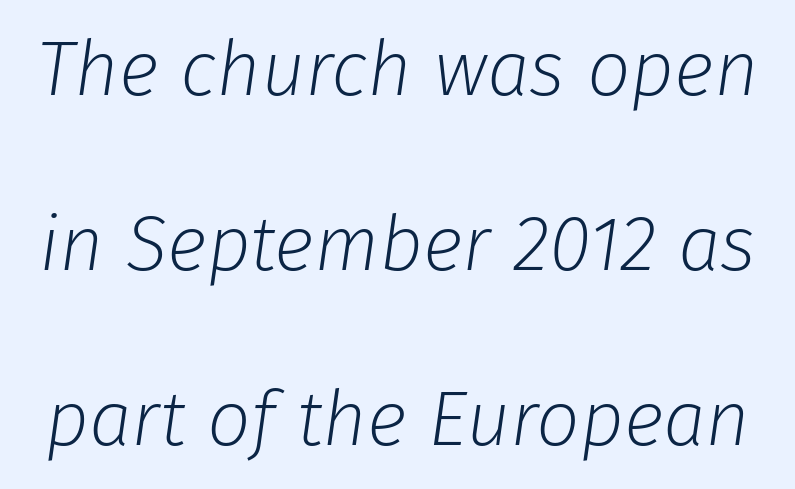
Notice how the stems are inclined rather than vertical — that's the hallmark of italics. Proportional: the letters do not fall into vertical columns. Loosely led — the rows are spread out. Descenders hang freely into open space. Students, note that the glyphs here touch the page at normal intervals. Vertical stems look standard width or narrower in stroke.
